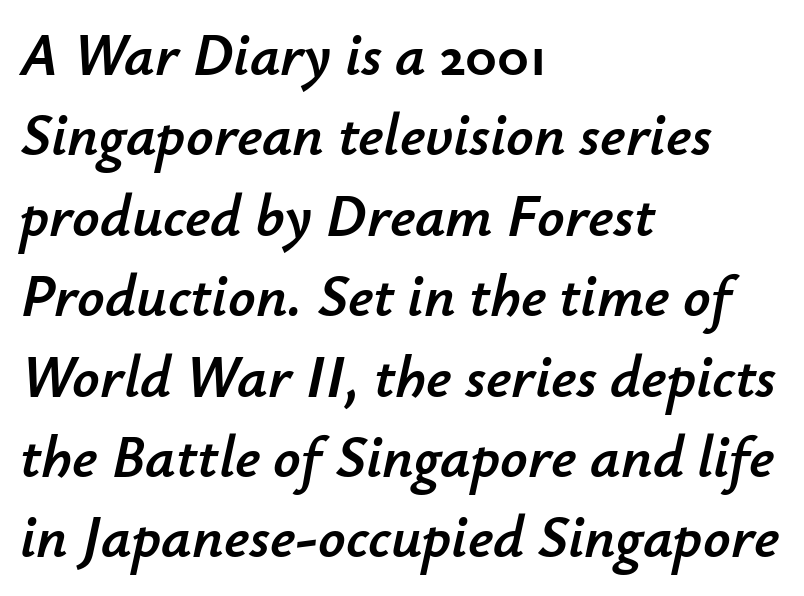
{"italic": "yes", "lean": "right", "slant_degrees": 12, "width": "normal", "stroke_contrast": "low", "x_height": "small", "monospaced": "no", "underline": "no", "align": "left", "line_spacing": "normal", "line_spacing_ratio": 1.34, "letter_spacing": "normal", "letter_spacing_em": 0.0, "glyph_px": 60}
